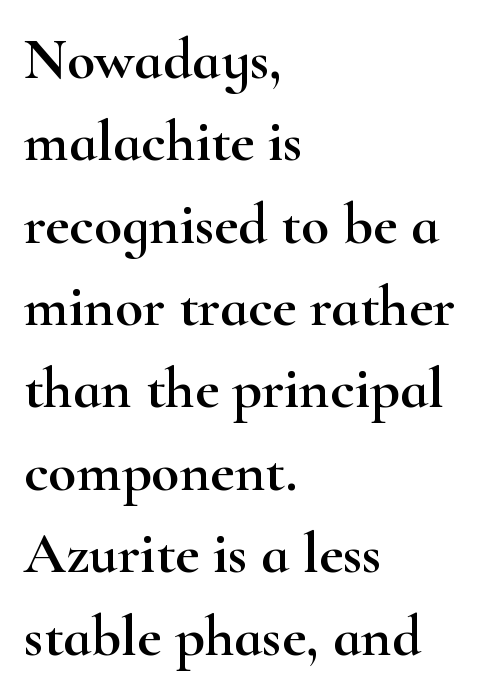
Q: Is the text italic (slanted)? A: No, it is upright.
Q: Is the typeface a serif or a sans-serif typeface? A: Serif.
Q: Is the text underlined? A: No.
Q: How is the paragraph aligned? A: Left-aligned.
Q: Is the spacing between letters normal or unusually wide? A: Normal.
Q: Is the spacing between lines tight, normal or loose? A: Normal.
Q: Width (condensed, normal, or wide)? A: Wide.
Q: Stroke contrast? A: High.
Q: x-height? A: Small.
Q: Monospaced? A: No.
